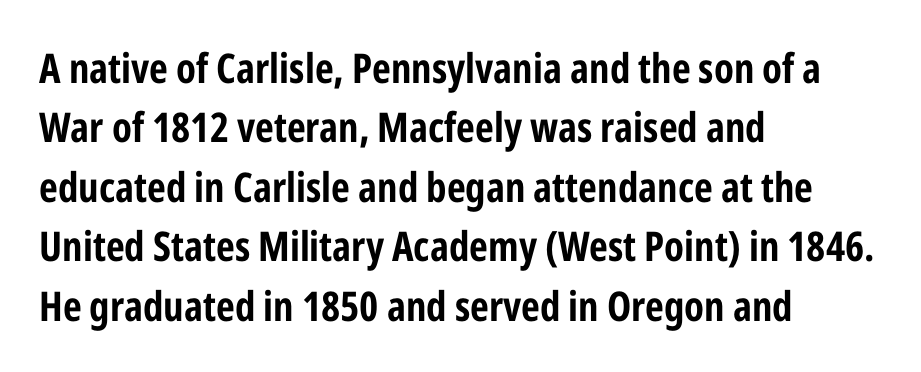
Q: Is the text bold? A: Yes.
Q: Is the text italic (slanted)? A: No, it is upright.
Q: Is the typeface a serif or a sans-serif typeface? A: Sans-serif.
Q: Is the text underlined? A: No.
Q: How is the paragraph aligned? A: Left-aligned.
Q: Is the spacing between letters normal or unusually wide? A: Normal.
Q: Is the spacing between lines tight, normal or loose? A: Normal.
Q: Width (condensed, normal, or wide)? A: Condensed.
Q: Stroke contrast? A: Low.
Q: x-height? A: Medium.
Q: Monospaced? A: No.
